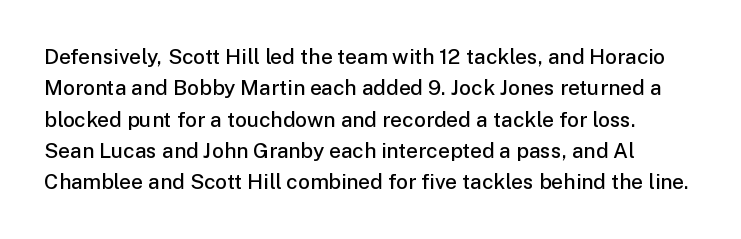
The image shows 21 px text type, upright; set normal line spacing (1.49x), normal letter spacing, not underlined.
